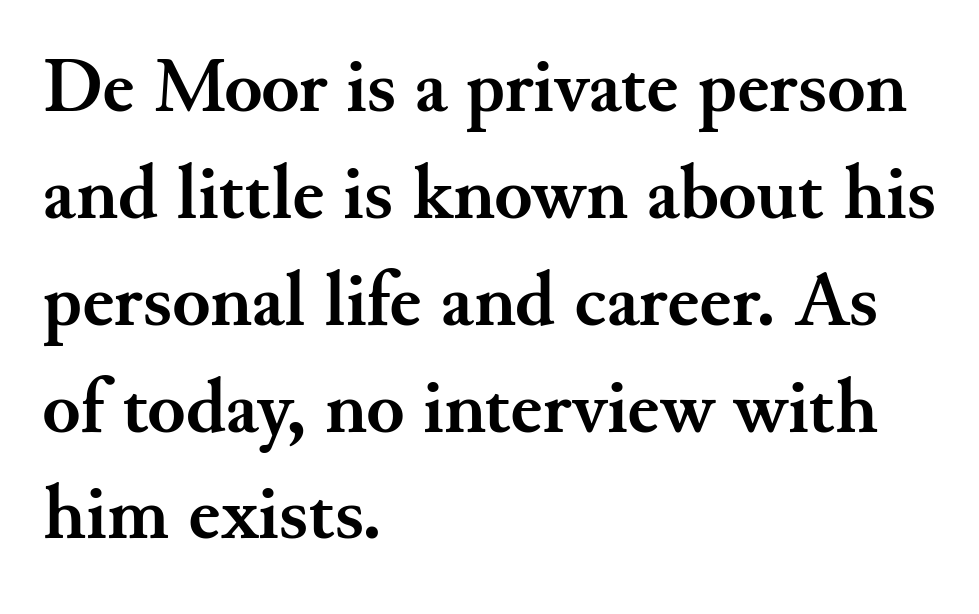
The image shows 78 px semibold serif type, upright; set left-aligned, normal line spacing (1.37x), normal letter spacing, not underlined; medium stroke contrast and a small x-height.
